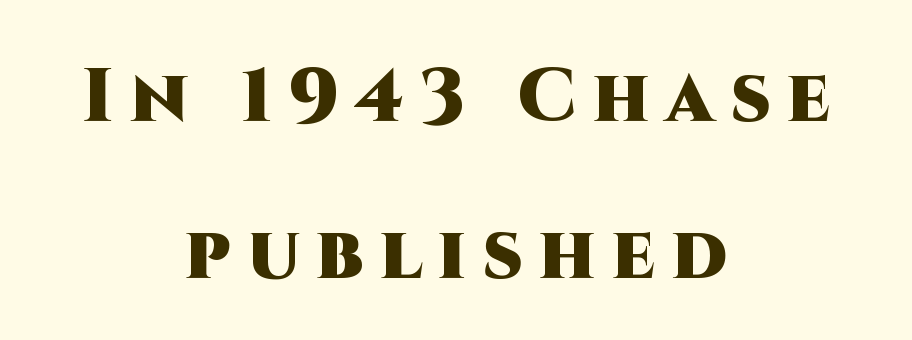
The image shows 75 px heavy sans-serif type, upright; set centered, loose line spacing (2.09x), unusually wide letter spacing (+0.22 em), not underlined; high stroke contrast and a large x-height.
